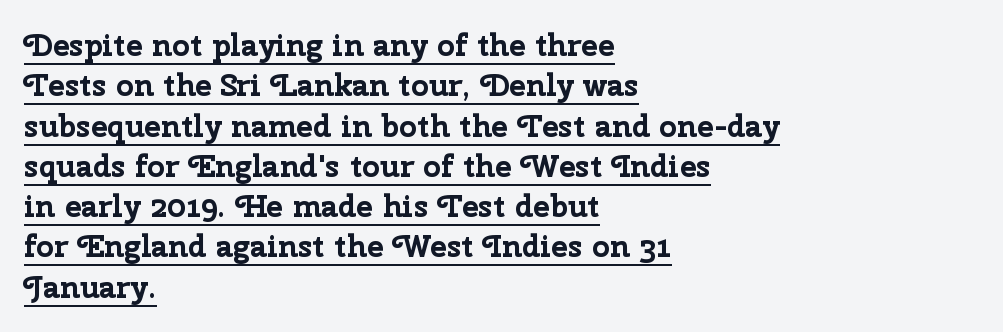
The image shows 31 px bold sans-serif type, upright; set left-aligned, normal line spacing (1.3x), normal letter spacing, underlined; low stroke contrast and a medium x-height.
